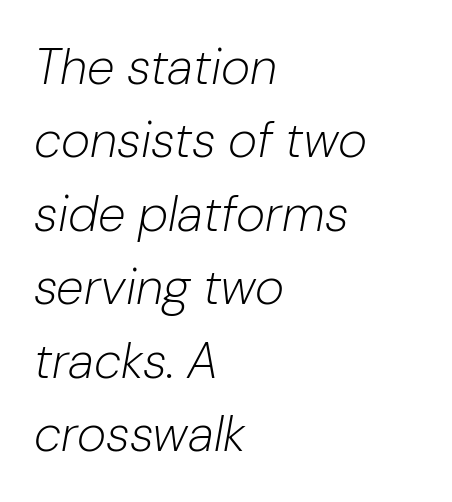
It's the slanting kind of type. Casual observation: everything's shoved over to the left. These lines are rendered in a variable-pitch font. Anything drawn beneath the words? Only blank space.
